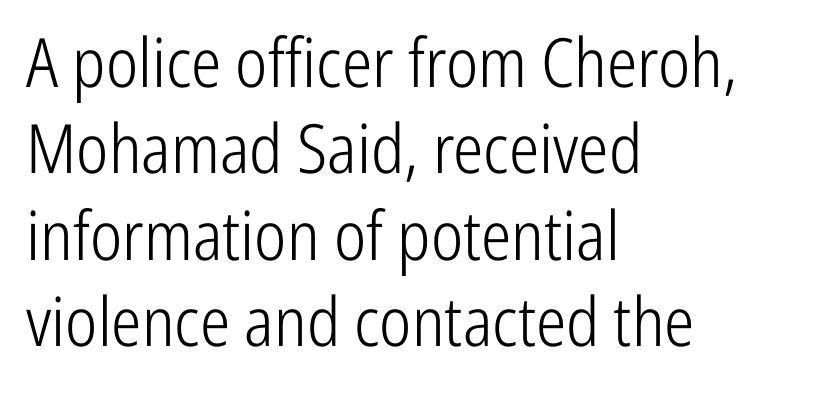
The image shows 68 px light, condensed sans-serif type, upright; set left-aligned, normal line spacing (1.27x), normal letter spacing, not underlined; low stroke contrast and a medium x-height.
